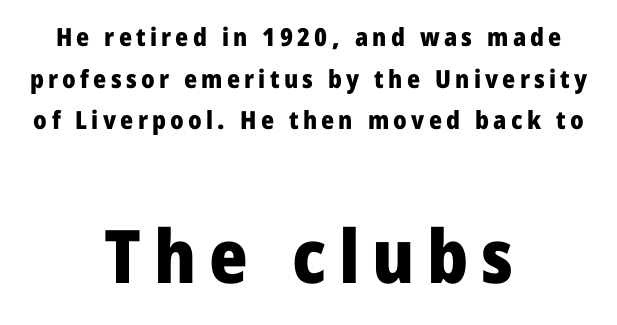
Baseline-to-baseline distance is the conventional proportion of letter height. Character size in the trailing block exceeds that of the leading block. Do the letters lean? They stand straight. Does the weight exceed regular? Yes, all the way to bold. Stroke terminals: plain, sans-serif.
